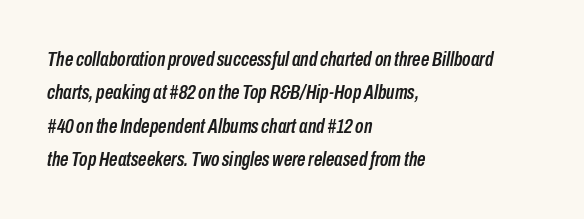
{"italic": "yes", "lean": "right", "slant_degrees": 10, "underline": "no", "align": "left", "line_spacing": "normal", "line_spacing_ratio": 1.59, "letter_spacing": "normal", "letter_spacing_em": 0.0, "glyph_px": 21}
